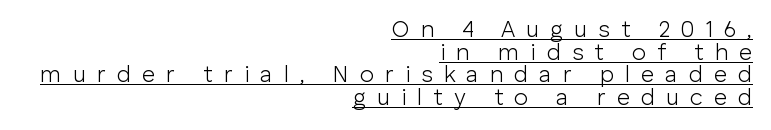
{"italic": "no", "bold": "no", "underline": "yes", "align": "right", "line_spacing": "tight", "line_spacing_ratio": 0.98, "letter_spacing": "wide", "letter_spacing_em": 0.48, "glyph_px": 23}
